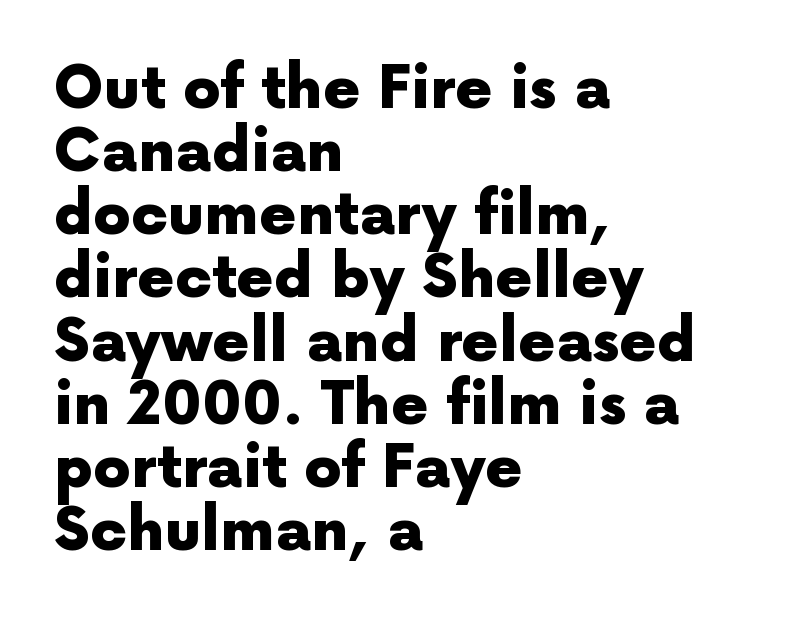
{"serif": "no", "italic": "no", "bold": "yes", "weight": "heavy", "width": "normal", "x_height": "medium", "monospaced": "no", "underline": "no", "align": "left", "line_spacing": "tight", "line_spacing_ratio": 1.07, "letter_spacing": "normal", "letter_spacing_em": 0.0, "glyph_px": 59}
